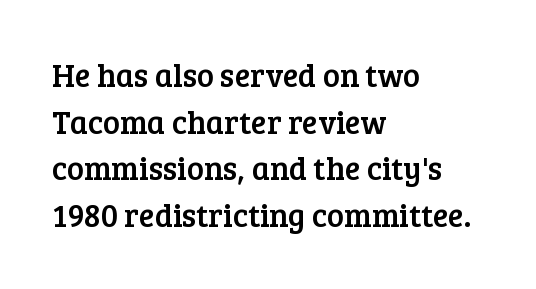
The image shows 32 px serif type, upright; set left-aligned, normal line spacing (1.46x), normal letter spacing, not underlined; low stroke contrast and a medium x-height.
